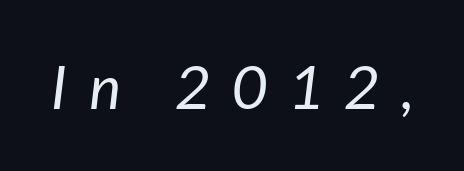
The image shows 60 px regular-weight type, italic (leaning right); set unusually wide letter spacing (+0.36 em), not underlined; low stroke contrast and a medium x-height.
